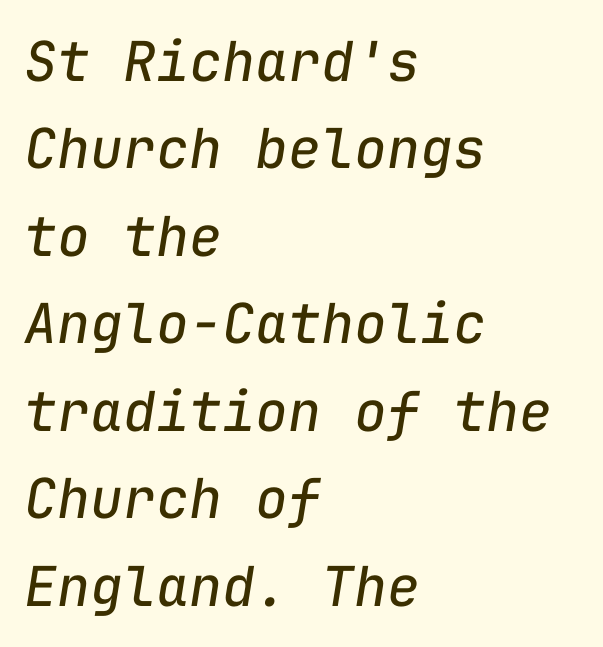
Q: Is the text bold? A: No.
Q: Is the text italic (slanted)? A: Yes, it leans right by about 9 degrees.
Q: Is the text underlined? A: No.
Q: How is the paragraph aligned? A: Left-aligned.
Q: Is the spacing between letters normal or unusually wide? A: Normal.
Q: Is the spacing between lines tight, normal or loose? A: Normal.
Q: Width (condensed, normal, or wide)? A: Normal.
Q: Stroke contrast? A: Low.
Q: x-height? A: Medium.
Q: Monospaced? A: Yes.
